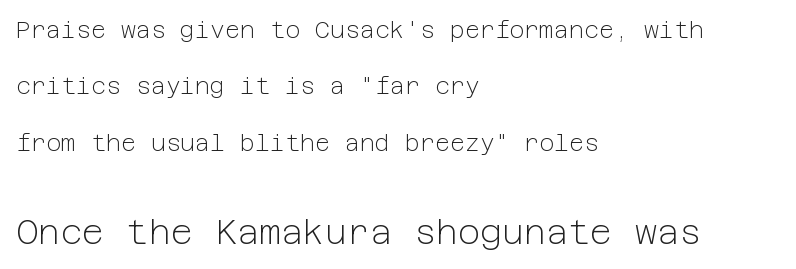
{"serif": "no", "italic": "no", "bold": "no", "weight": "light", "width": "normal", "stroke_contrast": "low", "x_height": "medium", "underline": "no", "align": "left", "line_spacing": "loose", "line_spacing_ratio": 2.45, "letter_spacing": "normal", "letter_spacing_em": 0.0, "larger_block": "second", "size_ratio": 1.48, "glyph_px": 34}
